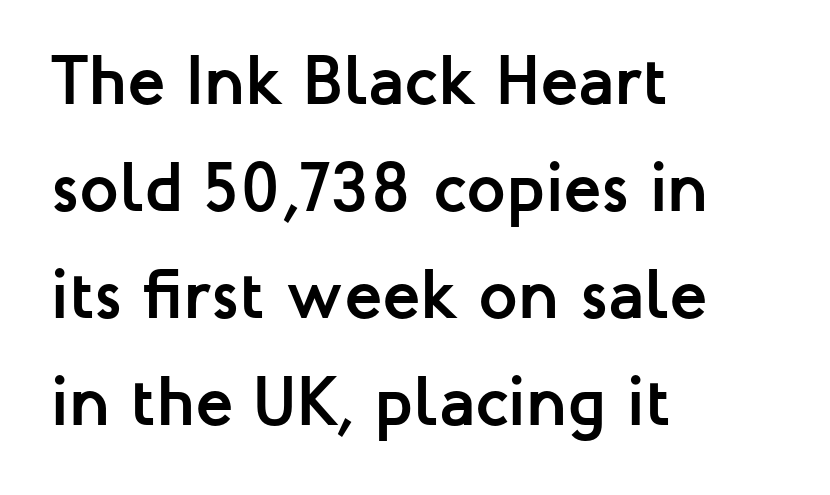
{"serif": "no", "italic": "no", "bold": "yes", "weight": "semibold", "width": "normal", "stroke_contrast": "low", "x_height": "medium", "monospaced": "no", "underline": "no", "align": "left", "line_spacing": "normal", "line_spacing_ratio": 1.53, "letter_spacing": "normal", "letter_spacing_em": 0.0, "glyph_px": 70}
